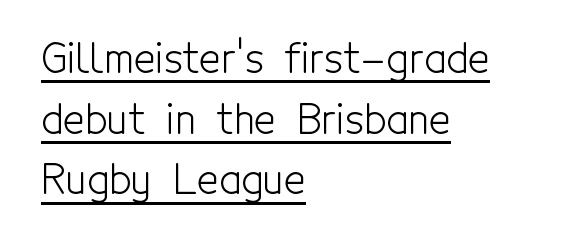
{"serif": "no", "italic": "no", "bold": "no", "weight": "light", "width": "condensed", "x_height": "medium", "monospaced": "no", "underline": "yes", "align": "left", "line_spacing": "normal", "line_spacing_ratio": 1.48, "letter_spacing": "normal", "letter_spacing_em": 0.0, "glyph_px": 41}
